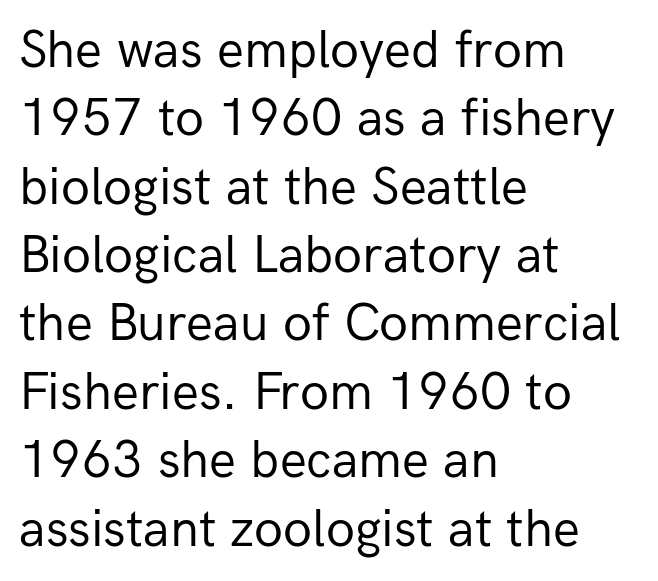
The image shows 53 px regular-weight sans-serif type, upright; set left-aligned, normal line spacing (1.29x), normal letter spacing, not underlined; low stroke contrast and a medium x-height.
